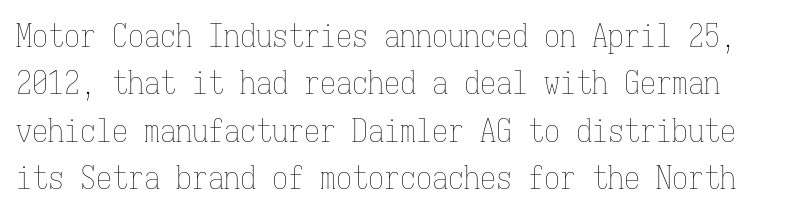
Note the uniform advance width — an 'i' takes as much space as an 'm'. Underline: absent. Compared with typical paragraphs, the rows here are spaced about the same. Weight: regular or lighter. The face used here is rendered with its standard letterfit. This is roman type, the default non-slanted kind.
